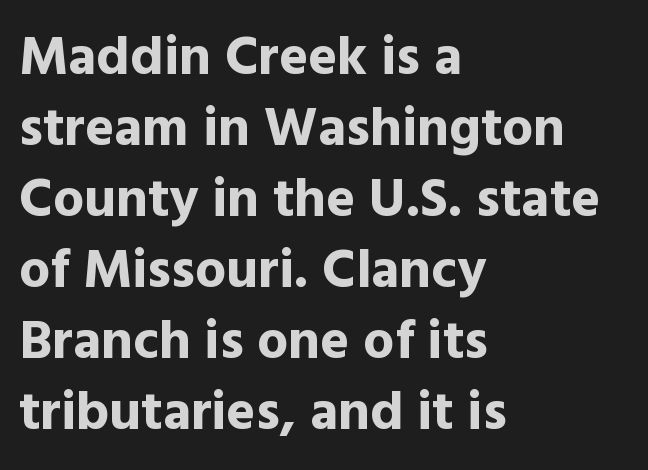
The image shows 55 px bold sans-serif type, upright; set left-aligned, normal line spacing (1.29x), normal letter spacing, not underlined; a medium x-height.
